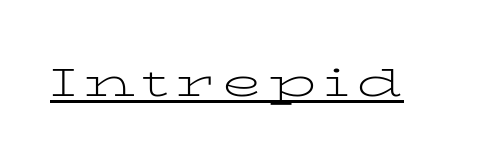
Q: Is the text bold? A: No.
Q: Is the text italic (slanted)? A: No, it is upright.
Q: Is the typeface a serif or a sans-serif typeface? A: Serif.
Q: Is the text underlined? A: Yes.
Q: Width (condensed, normal, or wide)? A: Wide.
Q: Stroke contrast? A: Low.
Q: x-height? A: Medium.
Q: Monospaced? A: No.
